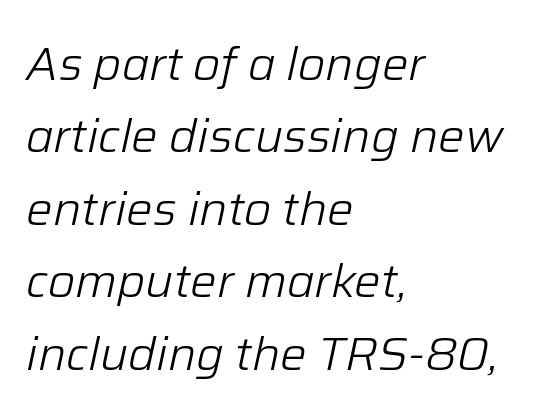
Check under the words: just untouched page. Leading: standard. Caption: face not bold, strokes unweighted. The text carries the slant typical of an italic or oblique font. The passage shown has conventional tracking throughout.
